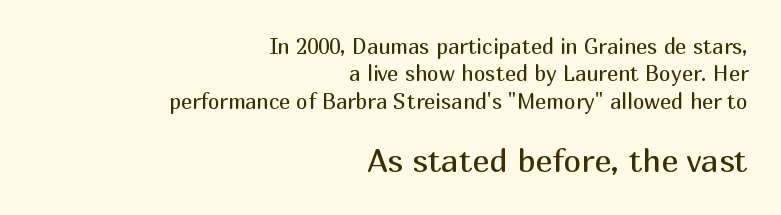
Proportional: the letters do not fall into vertical columns. These lines are set flush right with a ragged left edge. A typesetter would call this zero additional tracking. Typographically, this falls in the sans-serif category. Does the leading feel generous? No, just average.
